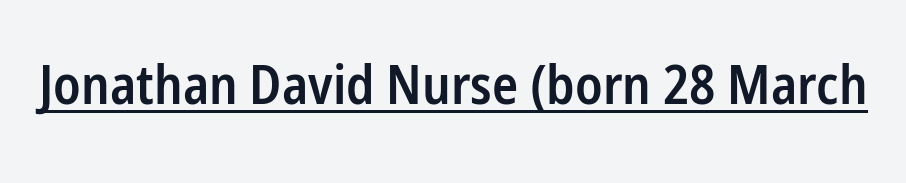
Q: Is the text bold? A: Semi-bold.
Q: Is the text italic (slanted)? A: No, it is upright.
Q: Is the typeface a serif or a sans-serif typeface? A: Sans-serif.
Q: Is the text underlined? A: Yes.
Q: Is the spacing between letters normal or unusually wide? A: Normal.
Q: Width (condensed, normal, or wide)? A: Condensed.
Q: Stroke contrast? A: Low.
Q: x-height? A: Medium.
Q: Monospaced? A: No.
